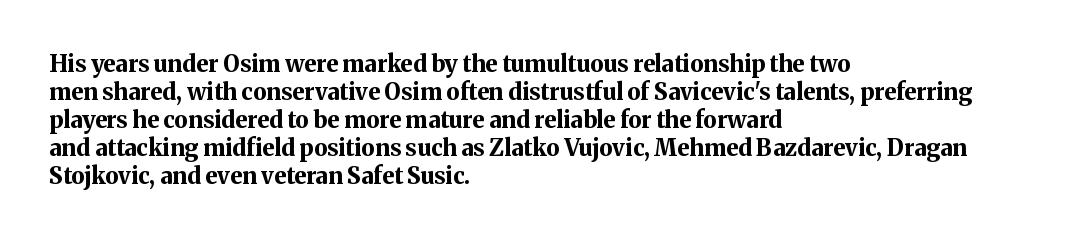
Q: Is the text bold? A: Yes.
Q: Is the text italic (slanted)? A: No, it is upright.
Q: Is the text underlined? A: No.
Q: How is the paragraph aligned? A: Left-aligned.
Q: Is the spacing between letters normal or unusually wide? A: Normal.
